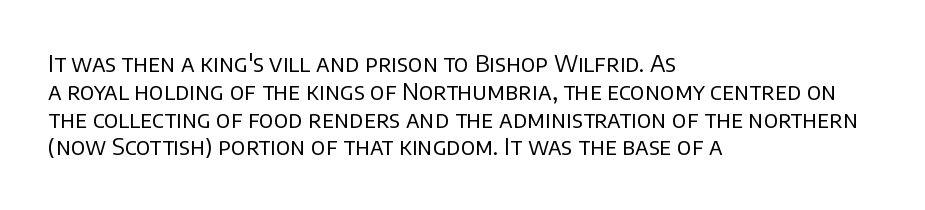
Q: Is the text bold? A: No.
Q: Is the text italic (slanted)? A: No, it is upright.
Q: Is the text underlined? A: No.
Q: How is the paragraph aligned? A: Left-aligned.
Q: Is the spacing between letters normal or unusually wide? A: Normal.
